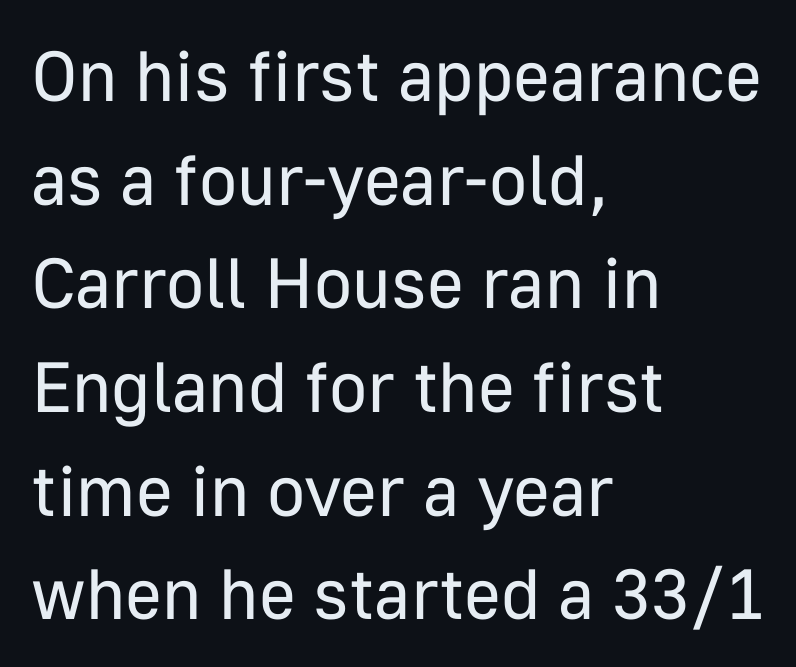
Q: Is the text bold? A: No.
Q: Is the text italic (slanted)? A: No, it is upright.
Q: Is the typeface a serif or a sans-serif typeface? A: Sans-serif.
Q: Is the text underlined? A: No.
Q: How is the paragraph aligned? A: Left-aligned.
Q: Is the spacing between letters normal or unusually wide? A: Normal.
Q: Is the spacing between lines tight, normal or loose? A: Normal.
Q: Width (condensed, normal, or wide)? A: Normal.
Q: Stroke contrast? A: Low.
Q: x-height? A: Medium.
Q: Monospaced? A: No.
